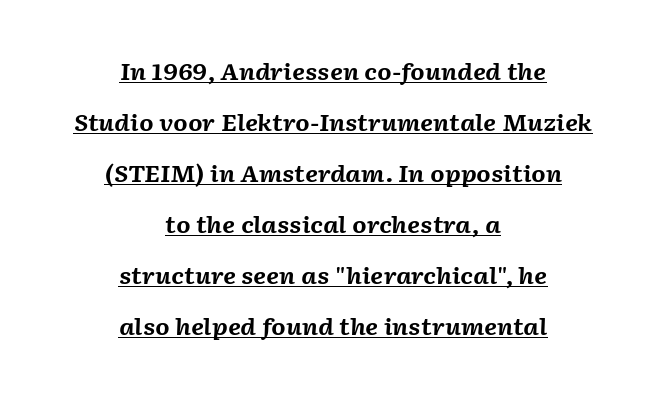
Q: Is the text bold? A: Yes.
Q: Is the text italic (slanted)? A: Yes, it leans right by about 2 degrees.
Q: Is the text underlined? A: Yes.
Q: How is the paragraph aligned? A: Centered.
Q: Is the spacing between letters normal or unusually wide? A: Normal.
Q: Is the spacing between lines tight, normal or loose? A: Loose.
